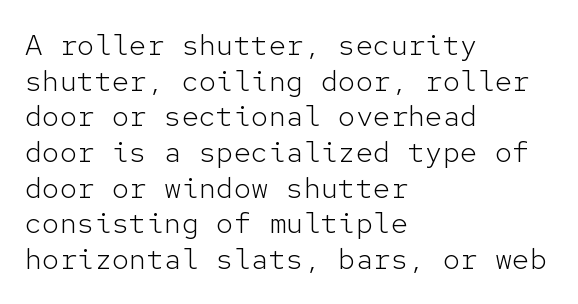
Nothing heavy about these letters — not bold at all. The typeface chosen for these lines omits serifs. Inter-character spacing is left at the font's built-in metrics. The zone under the glyphs is completely vacant.
